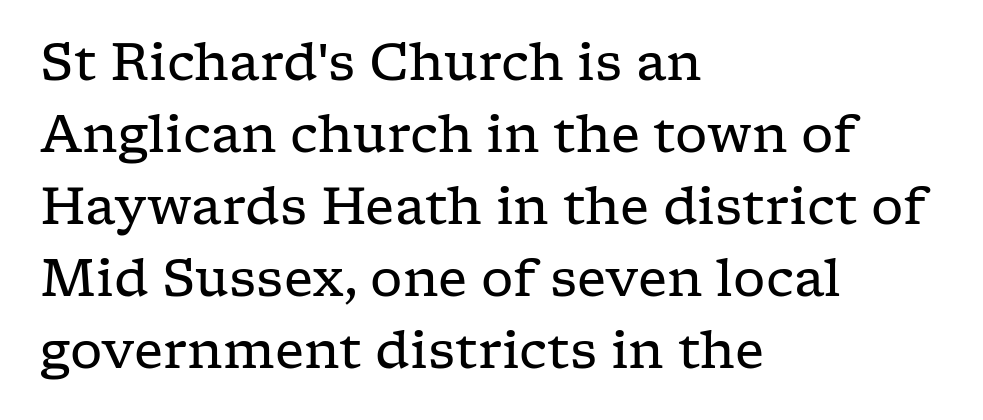
Notice how the passage keeps a crisp vertical edge on the left only. This is the regular roman posture of the typeface. Are there feet on the stems? There are — it's a serif. The strokes carry an ordinary text weight at most.
